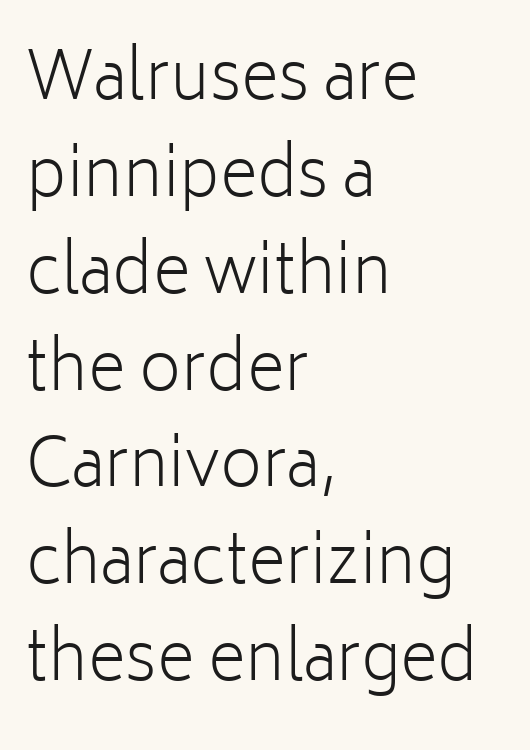
The image shows 65 px light sans-serif type, upright; set left-aligned, normal line spacing (1.49x), normal letter spacing, not underlined; low stroke contrast and a medium x-height.
